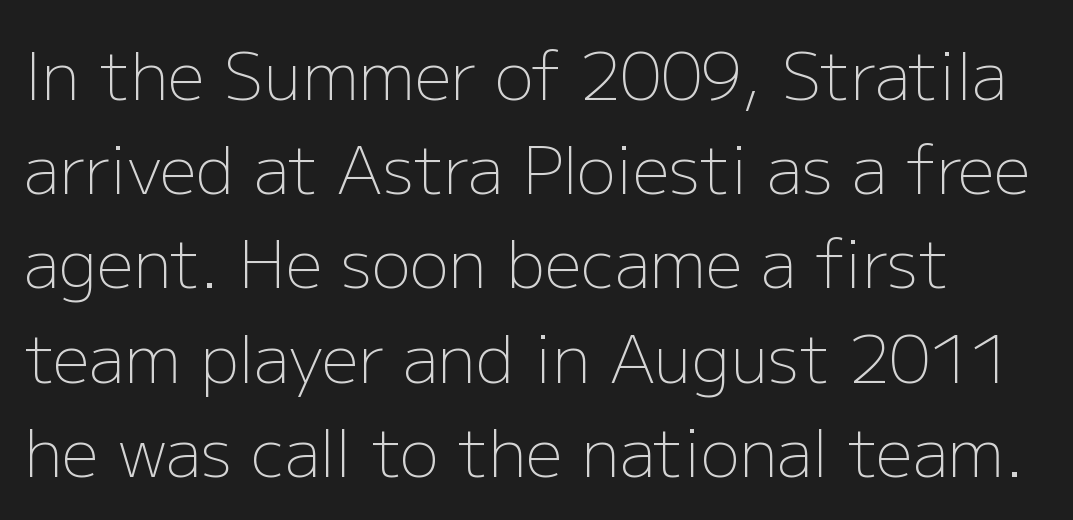
{"serif": "no", "italic": "no", "bold": "no", "weight": "light", "width": "normal", "stroke_contrast": "low", "x_height": "medium", "monospaced": "no", "underline": "no", "line_spacing": "normal", "line_spacing_ratio": 1.45, "letter_spacing": "normal", "letter_spacing_em": 0.0, "glyph_px": 65}
